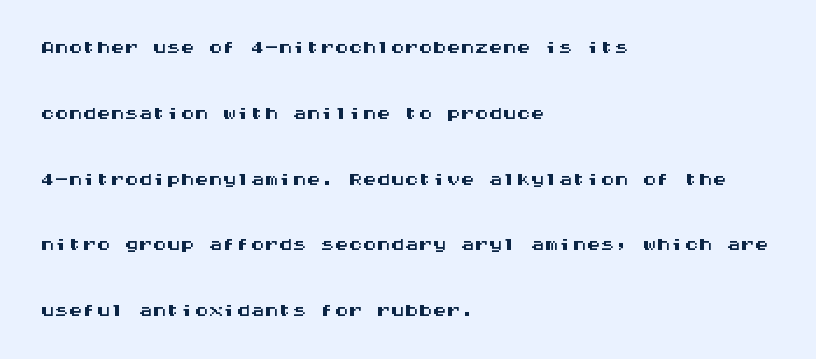
Q: Is the text italic (slanted)? A: No, it is upright.
Q: Is the typeface a serif or a sans-serif typeface? A: Sans-serif.
Q: Is the text underlined? A: No.
Q: How is the paragraph aligned? A: Left-aligned.
Q: Is the spacing between letters normal or unusually wide? A: Normal.
Q: Is the spacing between lines tight, normal or loose? A: Loose.
Q: Width (condensed, normal, or wide)? A: Wide.
Q: Stroke contrast? A: Medium.
Q: x-height? A: Large.
Q: Monospaced? A: Yes.
